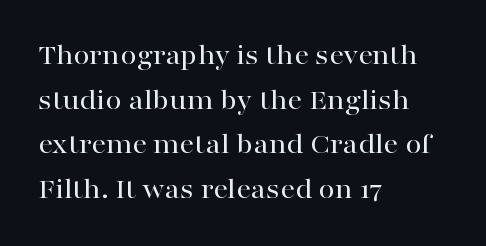
The image shows 29 px wide serif type, upright; set left-aligned, normal line spacing (1.54x), normal letter spacing, not underlined; high stroke contrast and a medium x-height.
